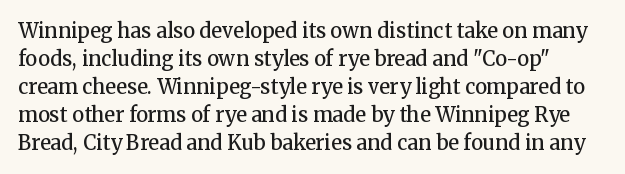
Q: Is the text bold? A: Semi-bold.
Q: Is the text italic (slanted)? A: No, it is upright.
Q: Is the text underlined? A: No.
Q: Is the spacing between letters normal or unusually wide? A: Normal.
Q: Is the spacing between lines tight, normal or loose? A: Normal.
